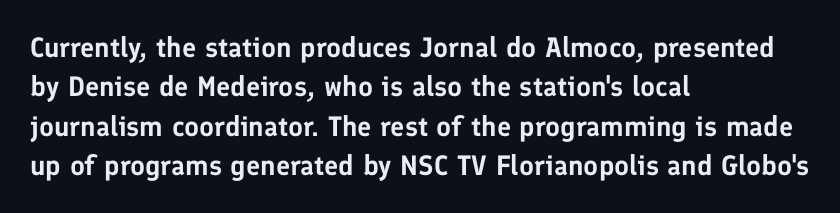
The image shows 28 px sans-serif type, upright; set left-aligned, normal line spacing (1.41x), normal letter spacing, not underlined; low stroke contrast and a medium x-height.
